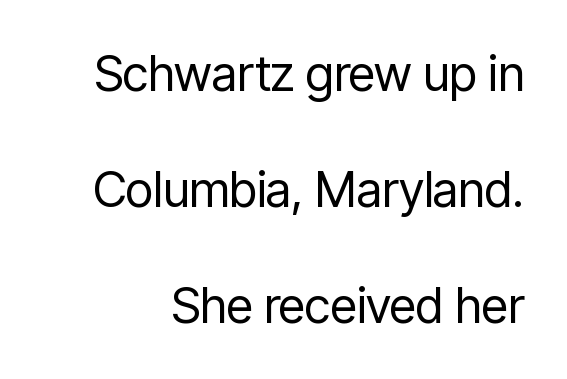
{"serif": "no", "italic": "no", "bold": "no", "weight": "regular", "width": "condensed", "stroke_contrast": "low", "x_height": "medium", "monospaced": "no", "underline": "no", "line_spacing": "loose", "line_spacing_ratio": 2.37, "letter_spacing": "normal", "letter_spacing_em": 0.0, "glyph_px": 49}
